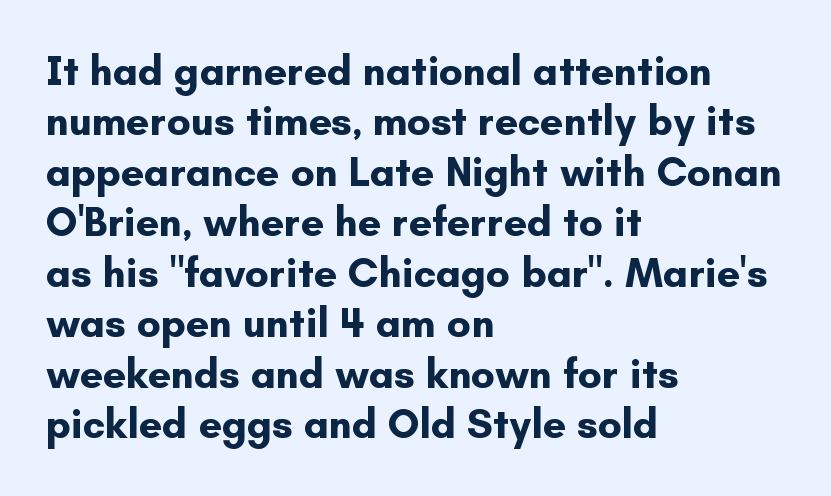
Note: no serifs on the glyphs. Rule under the text: the space is simply empty. The paragraph has a hard left edge and a soft right edge. Spacing verdict: proportional, widths tailored to each character. Students, note that the glyphs here touch the page at normal intervals. Posture: vertical.
